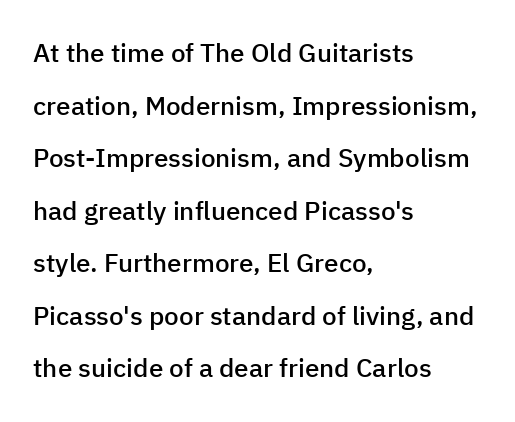
The rendering anchors every line to the left-hand side. Do the letters lean? They stand straight. The gap between lines stays unmarked. Tracking here is standard; glyphs follow each other at the usual distance.
